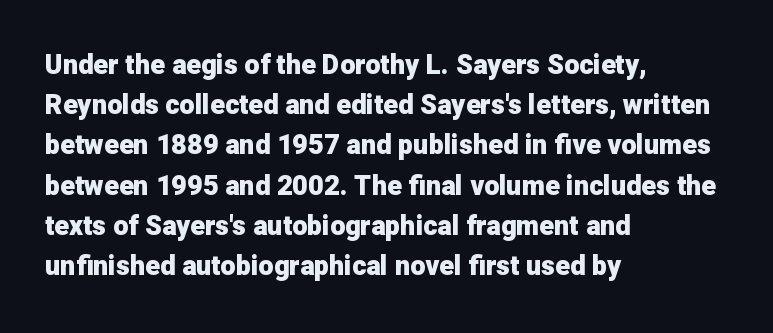
The rag falls on the right side of this text block. The axis of the letterforms is exactly vertical. Descender tails drop into unmarked territory. Inter-character spacing is left at the font's built-in metrics. Heavy, bold letterforms.
